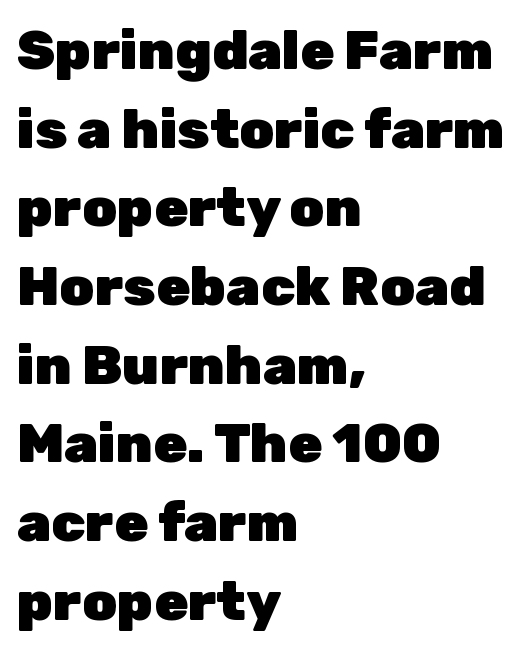
Q: Is the text bold? A: Yes.
Q: Is the text italic (slanted)? A: No, it is upright.
Q: Is the typeface a serif or a sans-serif typeface? A: Sans-serif.
Q: Is the text underlined? A: No.
Q: How is the paragraph aligned? A: Left-aligned.
Q: Is the spacing between letters normal or unusually wide? A: Normal.
Q: Is the spacing between lines tight, normal or loose? A: Normal.
Q: Width (condensed, normal, or wide)? A: Normal.
Q: Stroke contrast? A: Low.
Q: x-height? A: Medium.
Q: Monospaced? A: No.
